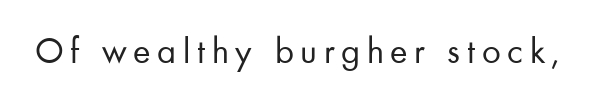
Plain, unruled lines of type. Nope, not italic — everything's standing straight. Spacing verdict: proportional, widths tailored to each character. Letters have the restrained weight of plain body copy at most. The characters display no serif detailing; their extremities are plain.
